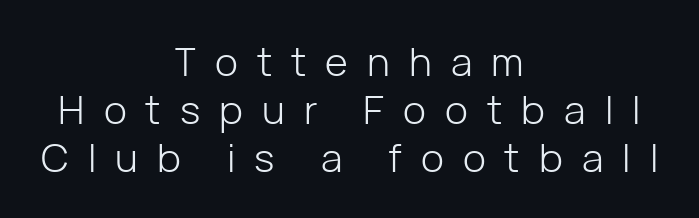
Q: Is the text bold? A: No.
Q: Is the text italic (slanted)? A: No, it is upright.
Q: Is the typeface a serif or a sans-serif typeface? A: Sans-serif.
Q: Is the text underlined? A: No.
Q: How is the paragraph aligned? A: Centered.
Q: Is the spacing between letters normal or unusually wide? A: Unusually wide.
Q: Width (condensed, normal, or wide)? A: Normal.
Q: Stroke contrast? A: Low.
Q: x-height? A: Medium.
Q: Monospaced? A: No.
